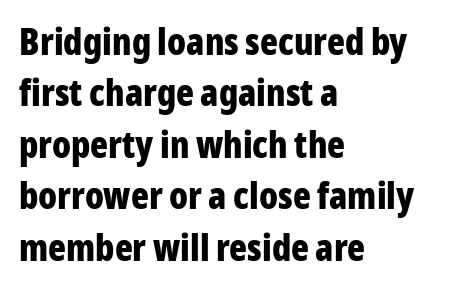
{"serif": "no", "italic": "no", "bold": "yes", "weight": "bold", "width": "condensed", "stroke_contrast": "low", "x_height": "medium", "monospaced": "no", "underline": "no", "align": "left", "line_spacing": "normal", "line_spacing_ratio": 1.39, "letter_spacing": "normal", "letter_spacing_em": 0.0, "glyph_px": 37}
